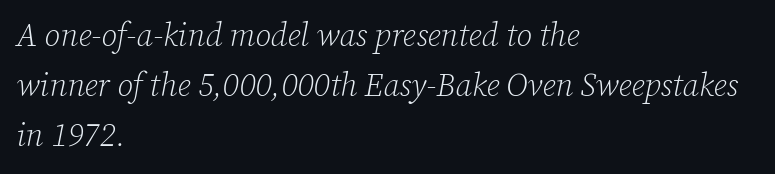
{"serif": "yes", "italic": "yes", "lean": "right", "slant_degrees": 12, "bold": "no", "weight": "light", "width": "normal", "stroke_contrast": "low", "x_height": "medium", "monospaced": "no", "underline": "no", "align": "left", "line_spacing": "normal", "line_spacing_ratio": 1.57, "letter_spacing": "normal", "letter_spacing_em": 0.0, "glyph_px": 32}
